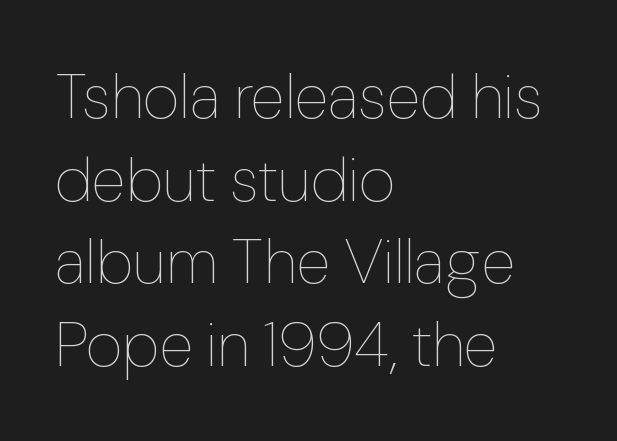
The image shows 63 px thin type, upright; set left-aligned, normal line spacing (1.31x), normal letter spacing, not underlined; low stroke contrast and a medium x-height.
